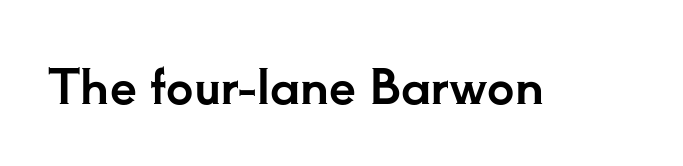
The image shows 48 px serif type, upright; set normal letter spacing, not underlined; low stroke contrast and a small x-height.
